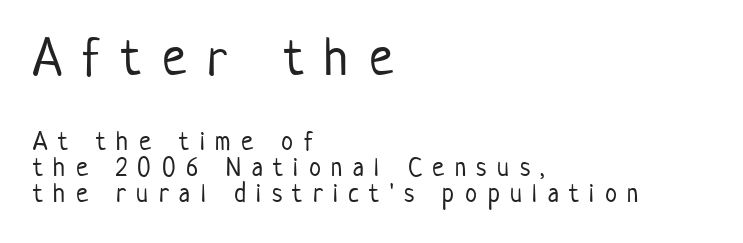
Q: Is the text bold? A: No.
Q: Is the text italic (slanted)? A: No, it is upright.
Q: Is the typeface a serif or a sans-serif typeface? A: Sans-serif.
Q: Is the text underlined? A: No.
Q: How is the paragraph aligned? A: Left-aligned.
Q: Is the spacing between letters normal or unusually wide? A: Unusually wide.
Q: Is the spacing between lines tight, normal or loose? A: Tight.
Q: Which block of text is set in a larger size, the first (top) or the second (bottom)? A: The first (top) one.
Q: Width (condensed, normal, or wide)? A: Condensed.
Q: Stroke contrast? A: Low.
Q: x-height? A: Medium.
Q: Monospaced? A: No.
